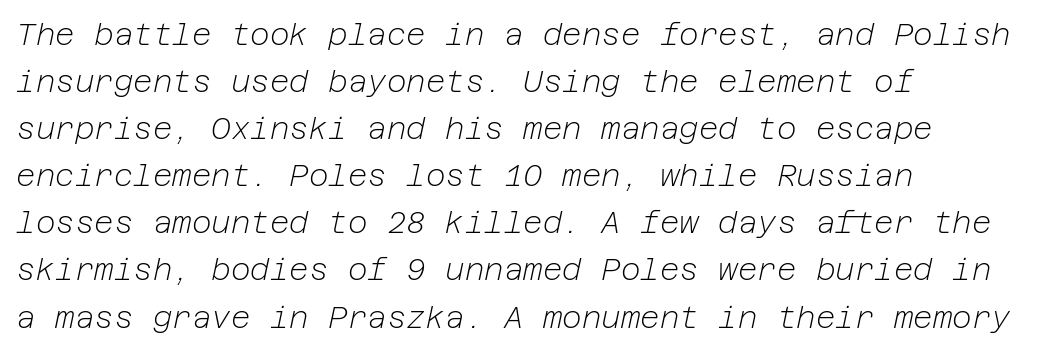
Q: Is the text bold? A: No.
Q: Is the text italic (slanted)? A: Yes, it leans right by about 12 degrees.
Q: Is the text underlined? A: No.
Q: How is the paragraph aligned? A: Left-aligned.
Q: Is the spacing between letters normal or unusually wide? A: Normal.
Q: Is the spacing between lines tight, normal or loose? A: Normal.
Q: Width (condensed, normal, or wide)? A: Normal.
Q: Stroke contrast? A: Low.
Q: x-height? A: Medium.
